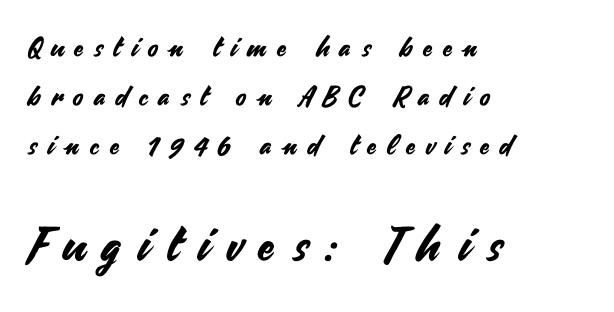
{"serif": "no", "width": "normal", "stroke_contrast": "medium", "x_height": "small", "monospaced": "no", "underline": "no", "align": "left", "line_spacing_ratio": 1.81, "letter_spacing": "wide", "letter_spacing_em": 0.4, "larger_block": "second", "size_ratio": 1.74, "glyph_px": 47}
